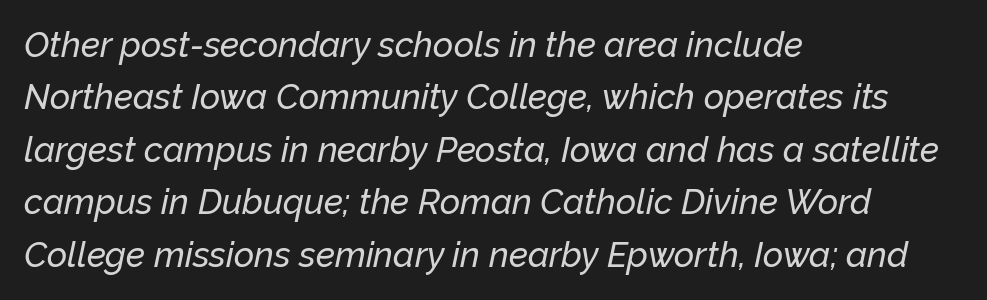
{"italic": "yes", "lean": "right", "slant_degrees": 12, "width": "normal", "stroke_contrast": "low", "x_height": "medium", "monospaced": "no", "underline": "no", "align": "left", "line_spacing": "normal", "line_spacing_ratio": 1.5, "letter_spacing": "normal", "letter_spacing_em": 0.0, "glyph_px": 35}
